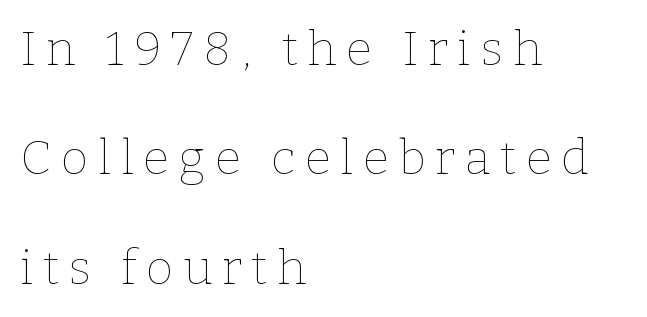
Think of a printed novel: that variable character pitch is what you see here. Students, observe: this is what heavily led, spacious text looks like. There is plenty of visible air inserted between adjacent glyphs. Descenders hang freely into open space.
